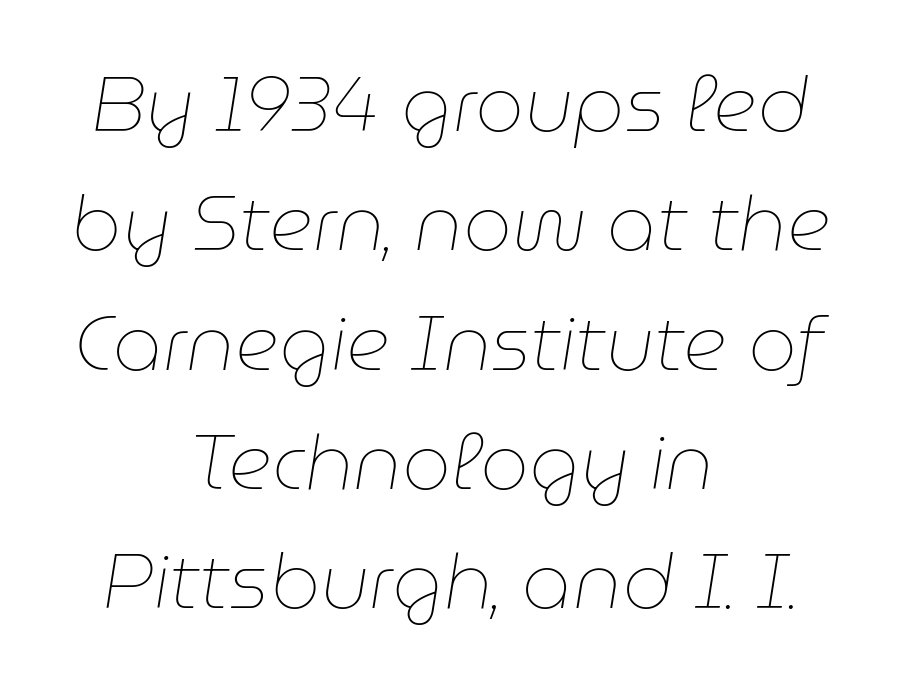
{"italic": "yes", "lean": "right", "slant_degrees": 9, "bold": "no", "weight": "thin", "width": "normal", "stroke_contrast": "low", "x_height": "medium", "monospaced": "no", "underline": "no", "align": "center", "line_spacing": "normal", "line_spacing_ratio": 1.55, "letter_spacing": "normal", "letter_spacing_em": 0.0, "glyph_px": 77}
